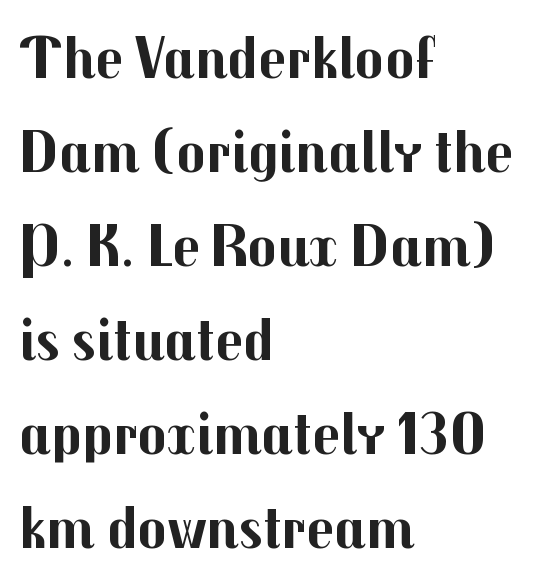
Here the designer chose a conventional face with non-uniform glyph widths. The typesetting leans heavy: a genuine bold. A roman cut, with each character standing at attention. Bare-footed words on every line. Honestly, the row spacing looks completely unremarkable.
